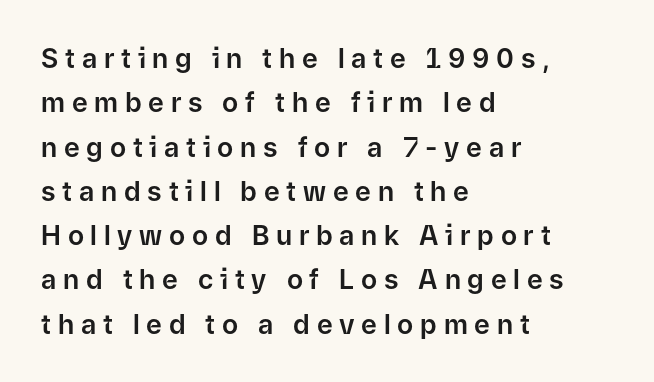
These lines are set flush left with a ragged right edge. The words here are not underlined. The lettering holds an erect, upright posture throughout. Between one letter and the next there's a generous, obvious gap.
